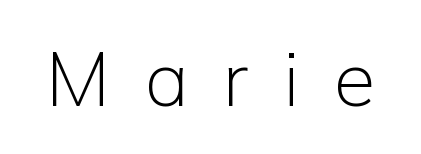
The image shows 76 px light sans-serif type, upright; set unusually wide letter spacing (+0.45 em), not underlined; low stroke contrast and a medium x-height.
